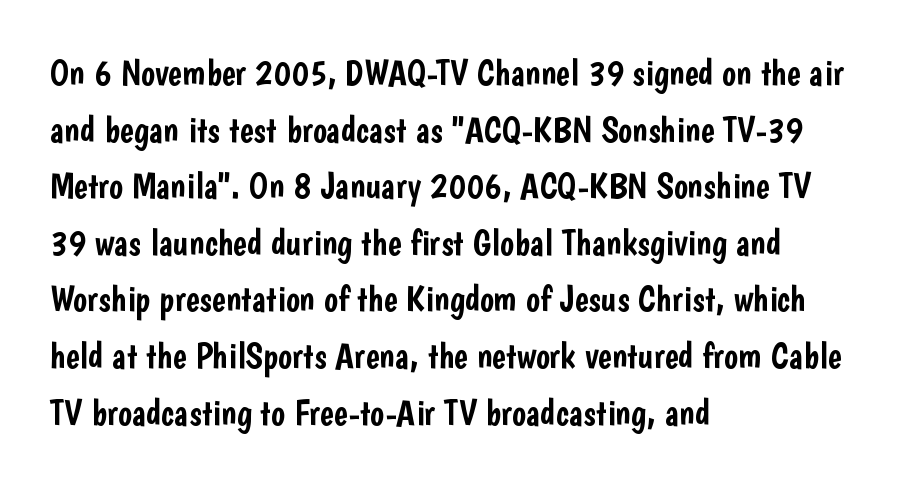
{"serif": "no", "italic": "no", "width": "condensed", "stroke_contrast": "low", "x_height": "medium", "monospaced": "no", "underline": "no", "align": "left", "line_spacing": "normal", "line_spacing_ratio": 1.53, "letter_spacing": "normal", "letter_spacing_em": 0.0, "glyph_px": 37}
